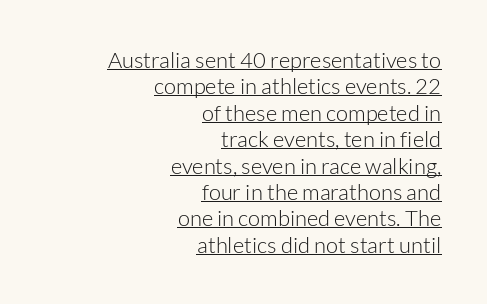
{"italic": "no", "bold": "no", "underline": "yes", "align": "right", "line_spacing_ratio": 1.2, "letter_spacing": "normal", "letter_spacing_em": 0.0, "glyph_px": 22}
